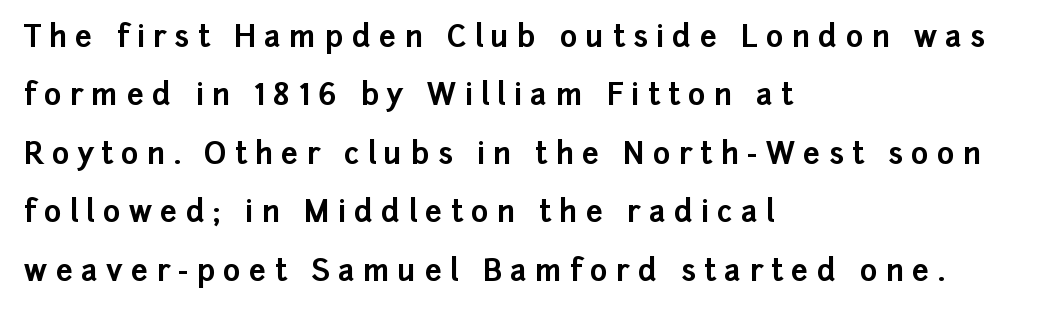
Rendered with straight, roman letterforms. A clean baseline with only descenders dipping below it. Each glyph is drawn with heavy, bold strokes. Words appear elongated and porous because spacing is wide. Nothing sits at the stroke ends, so this counts as sans-serif.
